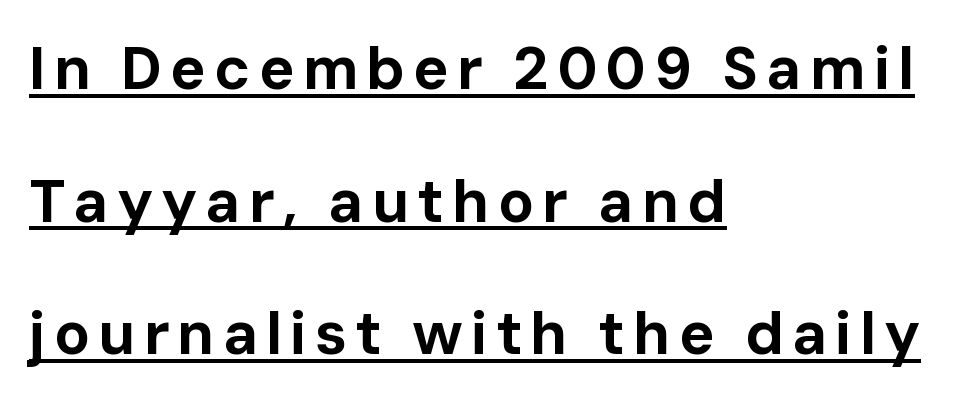
Q: Is the text bold? A: Yes.
Q: Is the text italic (slanted)? A: No, it is upright.
Q: Is the typeface a serif or a sans-serif typeface? A: Sans-serif.
Q: Is the text underlined? A: Yes.
Q: How is the paragraph aligned? A: Left-aligned.
Q: Is the spacing between lines tight, normal or loose? A: Loose.
Q: Width (condensed, normal, or wide)? A: Normal.
Q: Stroke contrast? A: Low.
Q: x-height? A: Medium.
Q: Monospaced? A: No.
